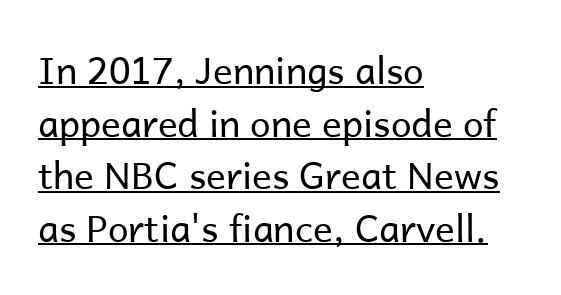
{"serif": "no", "italic": "no", "bold": "no", "weight": "regular", "width": "normal", "stroke_contrast": "low", "x_height": "medium", "monospaced": "no", "underline": "yes", "align": "left", "line_spacing": "normal", "line_spacing_ratio": 1.42, "letter_spacing": "normal", "letter_spacing_em": 0.0, "glyph_px": 37}
